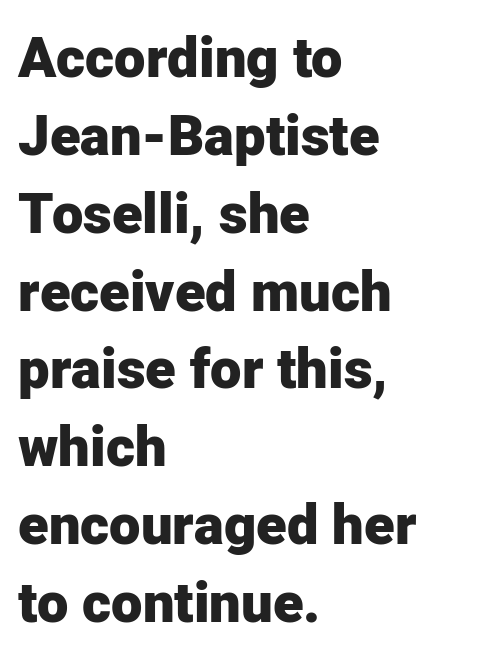
Q: Is the text bold? A: Yes.
Q: Is the text italic (slanted)? A: No, it is upright.
Q: Is the typeface a serif or a sans-serif typeface? A: Sans-serif.
Q: Is the text underlined? A: No.
Q: How is the paragraph aligned? A: Left-aligned.
Q: Is the spacing between letters normal or unusually wide? A: Normal.
Q: Is the spacing between lines tight, normal or loose? A: Normal.
Q: Width (condensed, normal, or wide)? A: Normal.
Q: Stroke contrast? A: Low.
Q: x-height? A: Medium.
Q: Monospaced? A: No.
